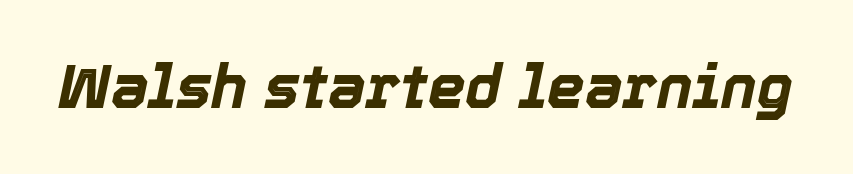
{"italic": "yes", "lean": "right", "slant_degrees": 12, "bold": "yes", "weight": "bold", "width": "normal", "x_height": "medium", "monospaced": "no", "underline": "no", "letter_spacing": "normal", "letter_spacing_em": 0.0, "glyph_px": 60}
